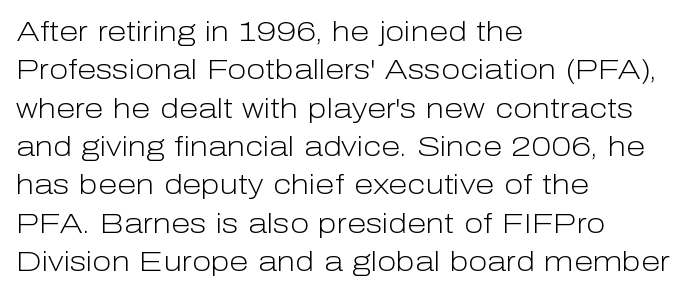
Q: Is the text bold? A: No.
Q: Is the text italic (slanted)? A: No, it is upright.
Q: Is the typeface a serif or a sans-serif typeface? A: Sans-serif.
Q: Is the text underlined? A: No.
Q: How is the paragraph aligned? A: Left-aligned.
Q: Is the spacing between letters normal or unusually wide? A: Normal.
Q: Is the spacing between lines tight, normal or loose? A: Normal.
Q: Width (condensed, normal, or wide)? A: Normal.
Q: Stroke contrast? A: Low.
Q: x-height? A: Medium.
Q: Monospaced? A: No.
